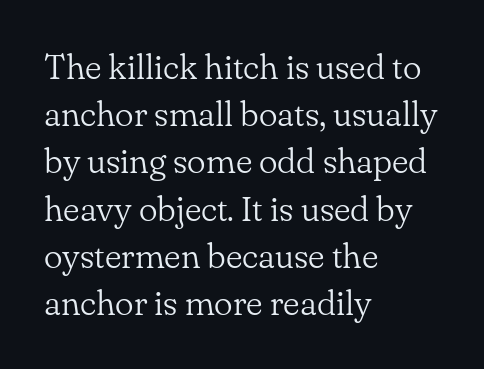
The typesetter chose a ragged-right arrangement here. Descenders are the only things crossing below the line. Heaviness? Minimal to ordinary, like unemphasized prose. The line-height multiplier appears to be the usual default. A typesetter would call this proportional, since set widths differ per character. These lines keep a tight, regular rhythm from letter to letter.
